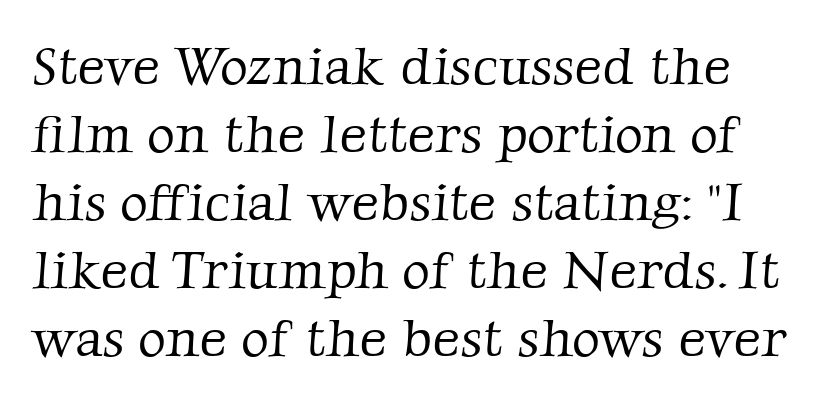
Type without underlining. Each word holds together tightly as a unit, with standard inter-letter gaps. Does the type have serifs? Yes, each stem ends in a small foot. This sample has the flowing, uneven cadence of proportional lettering. The font sits on the lighter half of the weight spectrum, regular included.
